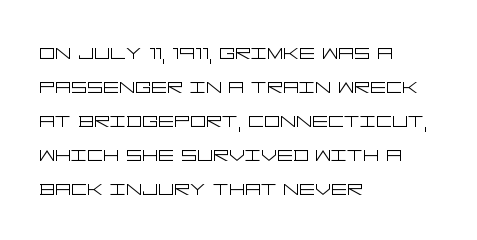
A normal amount of white space separates one row of letters from the next. Honestly, the letter spacing is just normal — you wouldn't notice it. The font's upright variant was chosen for this text. Is this a heavy cut? Hardly; it is regular or lighter. Caption: multi-line text, flush left, ragged right.
